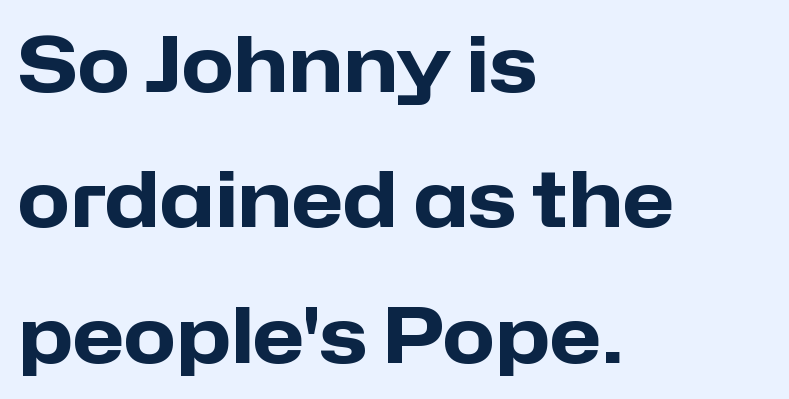
The image shows 76 px heavy sans-serif type, upright; set left-aligned, line spacing 1.78x, normal letter spacing, not underlined; low stroke contrast and a medium x-height.
